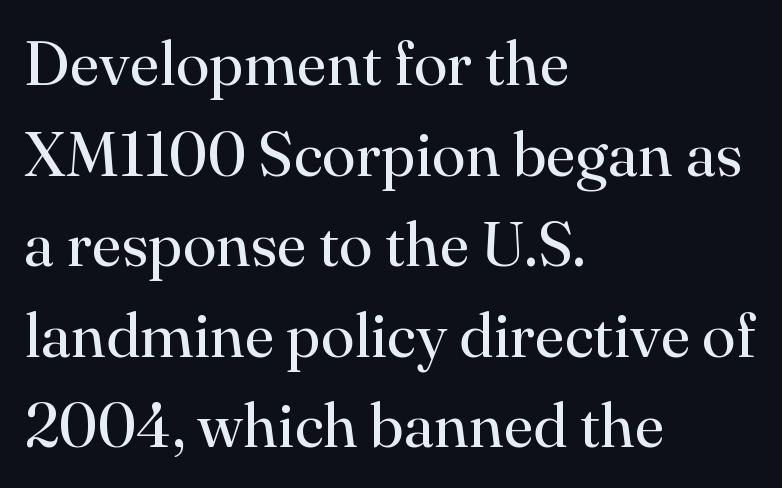
This sample has the flowing, uneven cadence of proportional lettering. Stems and bowls with no extra thickness — not bold. Characters follow at the spacing the type designer built in. The paragraph has a hard left edge and a soft right edge. Quick note: interline space is typical. The font's upright variant was chosen for this text.
